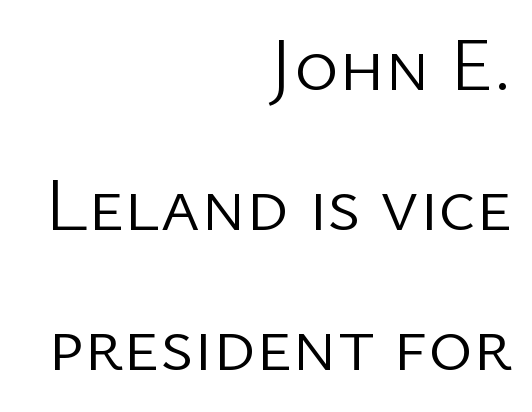
Does the type have serifs? No, each stem ends abruptly. Vertical strokes here are truly vertical. This sample has the flowing, uneven cadence of proportional lettering. Is the letter spacing exaggerated? No — it looks like the ordinary default.
